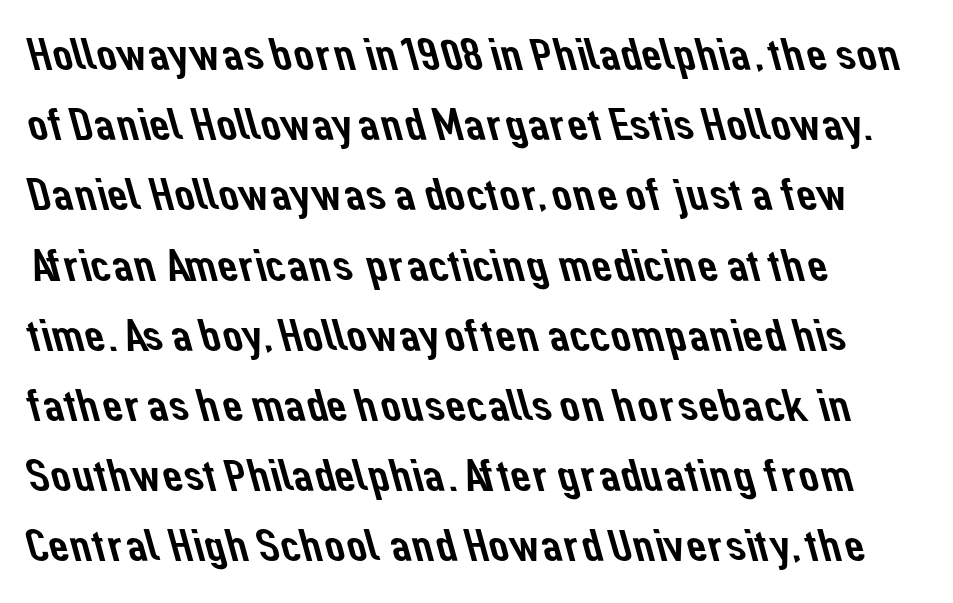
The image shows 45 px sans-serif type; set normal line spacing (1.56x), normal letter spacing, not underlined; low stroke contrast and a medium x-height.
